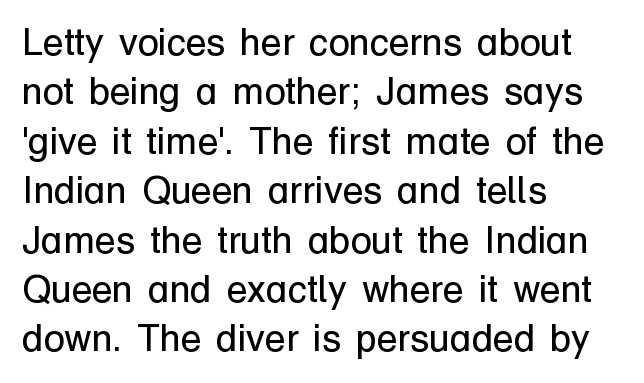
A typesetter would call this zero additional tracking. Does the lettering tilt? It doesn't — this is upright. Vertical spacing — default. Look at the bottom of the vertical strokes: they stop flat, with no serifs.
